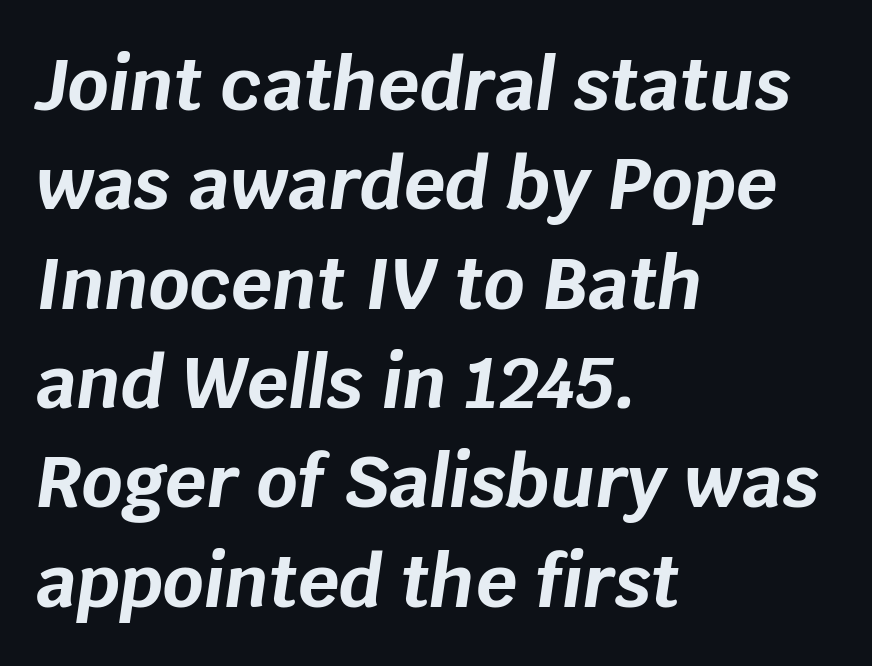
The image shows 72 px bold type, italic (leaning right); set left-aligned, normal line spacing (1.38x), normal letter spacing, not underlined; low stroke contrast and a large x-height.
